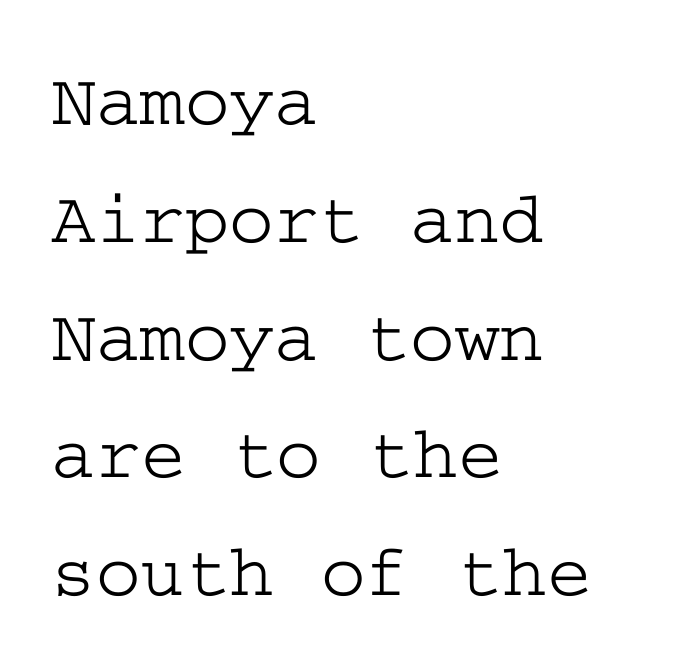
The image shows 76 px wide serif type, upright; set left-aligned, normal line spacing (1.55x), normal letter spacing, not underlined; low stroke contrast and a medium x-height.
